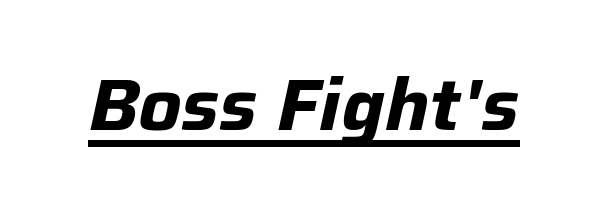
Q: Is the text bold? A: Yes.
Q: Is the text italic (slanted)? A: Yes, it leans right by about 12 degrees.
Q: Is the text underlined? A: Yes.
Q: Is the spacing between letters normal or unusually wide? A: Normal.
Q: Width (condensed, normal, or wide)? A: Normal.
Q: Stroke contrast? A: Low.
Q: x-height? A: Medium.
Q: Monospaced? A: No.
